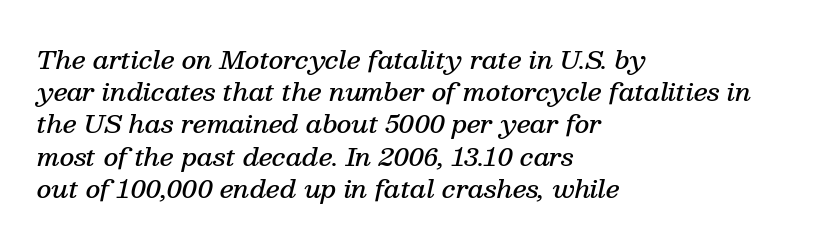
{"italic": "yes", "lean": "right", "slant_degrees": 13, "bold": "semi", "underline": "no", "align": "left", "line_spacing": "normal", "line_spacing_ratio": 1.29, "letter_spacing": "normal", "letter_spacing_em": 0.0, "glyph_px": 25}
